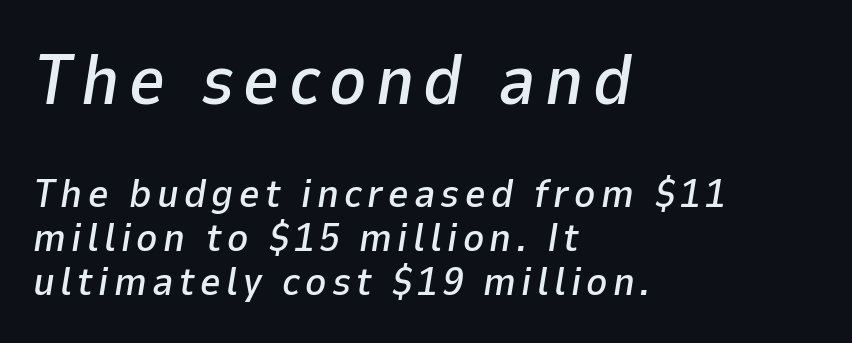
This sample uses an oblique cut, with every glyph tilted off the vertical. Think of a printed novel: that variable character pitch is what you see here. Compared with a centered layout, this one pins lines to the left instead. Vertically, the passage feels compressed, each row crowding the next. The specimen omits any rule beneath the text block's lines.
